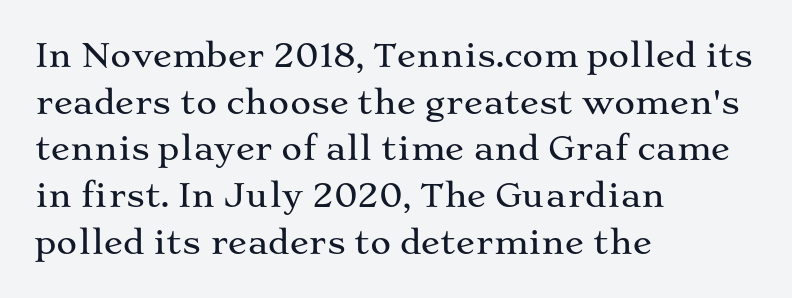
Q: Is the text italic (slanted)? A: No, it is upright.
Q: Is the typeface a serif or a sans-serif typeface? A: Serif.
Q: Is the text underlined? A: No.
Q: How is the paragraph aligned? A: Left-aligned.
Q: Is the spacing between letters normal or unusually wide? A: Normal.
Q: Is the spacing between lines tight, normal or loose? A: Normal.
Q: Width (condensed, normal, or wide)? A: Wide.
Q: Stroke contrast? A: Medium.
Q: x-height? A: Medium.
Q: Monospaced? A: No.
